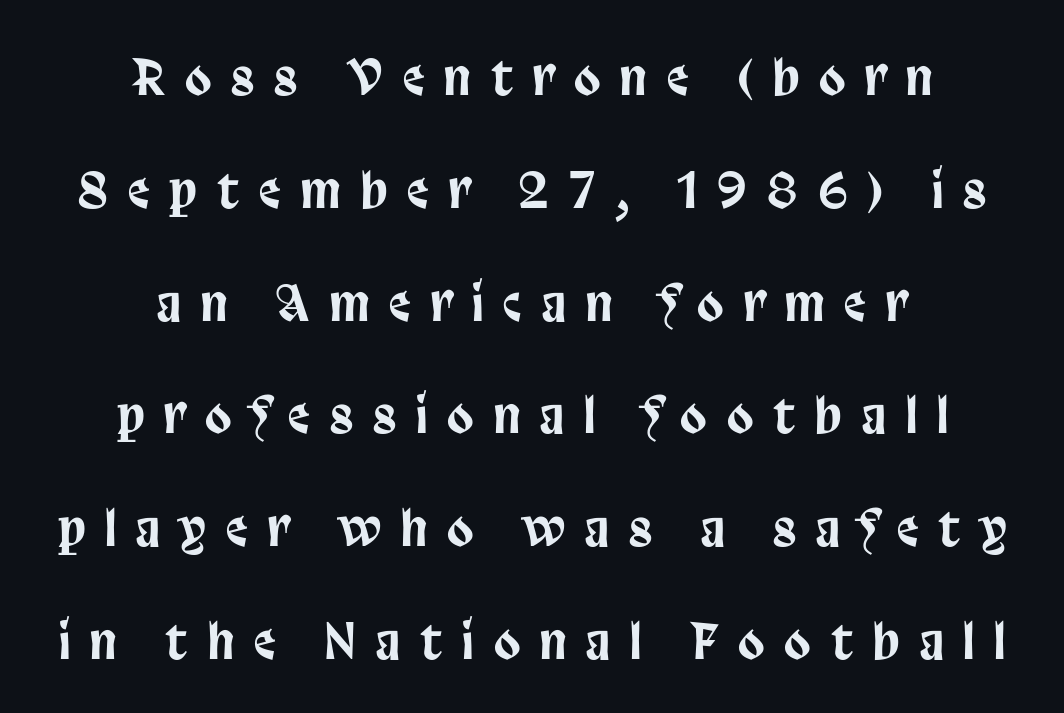
{"serif": "no", "italic": "no", "width": "condensed", "stroke_contrast": "low", "x_height": "large", "monospaced": "no", "underline": "no", "align": "center", "line_spacing": "loose", "line_spacing_ratio": 2.35, "letter_spacing": "wide", "letter_spacing_em": 0.42, "glyph_px": 48}
